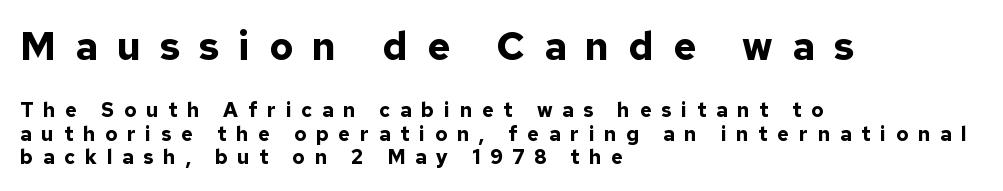
Plain, unruled lines of type. Is there any slant? The stems are plumb. The designer gave the opening block more size than the closing block. The lines are quadded left.
